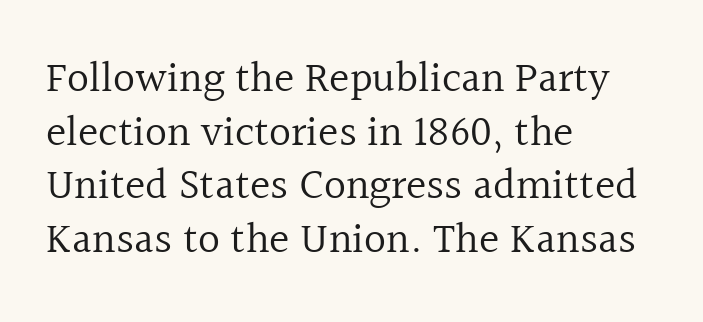
Looks like regular typesetting: each glyph gets only the width it needs. The face used here is rendered with its standard letterfit. Descenders are the only things crossing below the line. Yep, those are serifs on the letters. Casual observation: everything's shoved over to the left.
